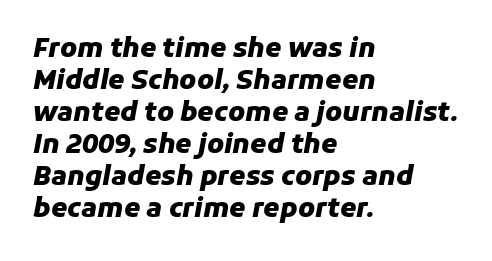
Heft: maximum for text — a bold. Check the space under the baseline: it is left empty. The font's italic variant was chosen for this text. The paragraph has a hard left edge and a soft right edge.
